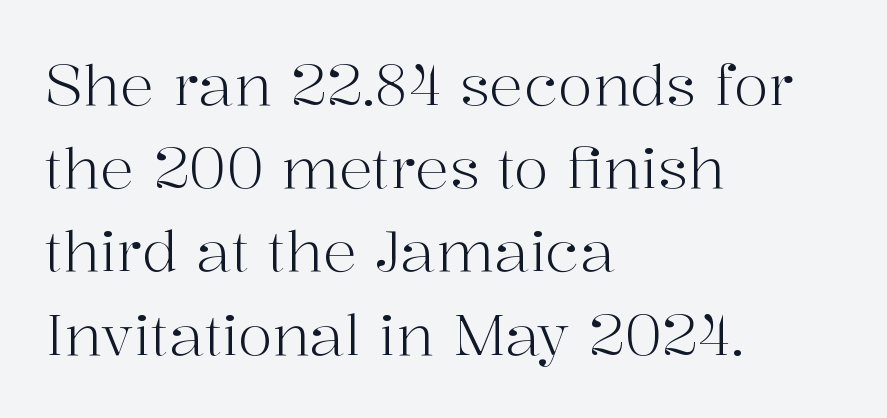
{"serif": "yes", "italic": "no", "bold": "no", "weight": "light", "width": "normal", "stroke_contrast": "high", "x_height": "medium", "monospaced": "no", "underline": "no", "align": "left", "line_spacing": "normal", "line_spacing_ratio": 1.46, "letter_spacing": "normal", "letter_spacing_em": 0.0, "glyph_px": 57}
